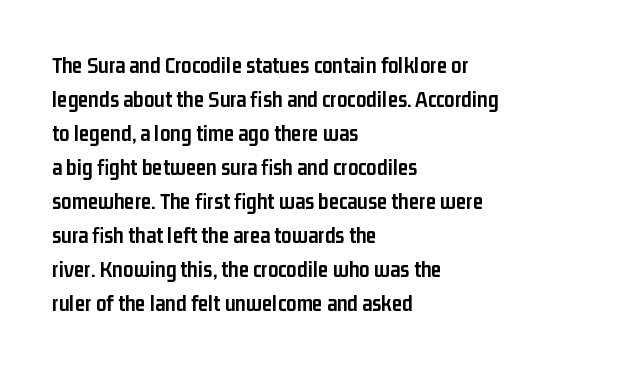
The image shows 23 px bold type, upright; set left-aligned, normal line spacing (1.48x), normal letter spacing, not underlined.
